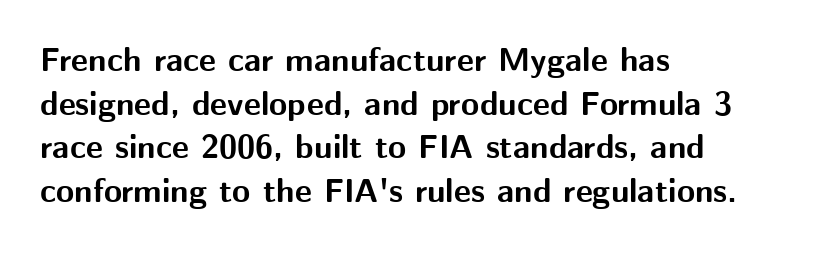
These lines stack with their left ends in a neat column. Posture: upright roman. The glyphs are unaccompanied by any horizontal stroke below them. Inter-character spacing is left at the font's built-in metrics. Nope, no serifs anywhere on these letters. Varying glyph widths throughout — classic text-font behaviour.
